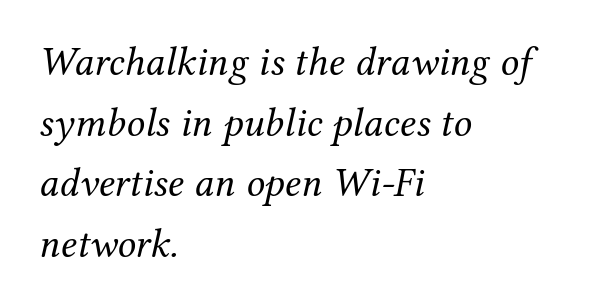
{"serif": "yes", "italic": "yes", "lean": "right", "slant_degrees": 12, "bold": "no", "weight": "regular", "width": "normal", "stroke_contrast": "medium", "x_height": "medium", "monospaced": "no", "underline": "no", "align": "left", "line_spacing": "normal", "line_spacing_ratio": 1.48, "letter_spacing": "normal", "letter_spacing_em": 0.0, "glyph_px": 41}
